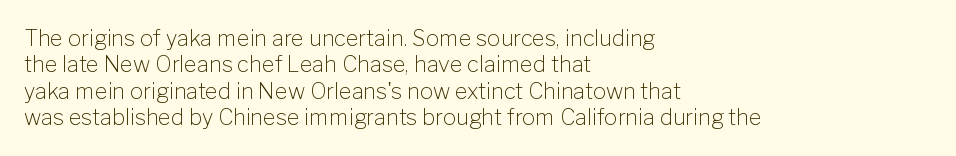
Q: Is the text bold? A: No.
Q: Is the text italic (slanted)? A: No, it is upright.
Q: Is the text underlined? A: No.
Q: How is the paragraph aligned? A: Left-aligned.
Q: Is the spacing between letters normal or unusually wide? A: Normal.
